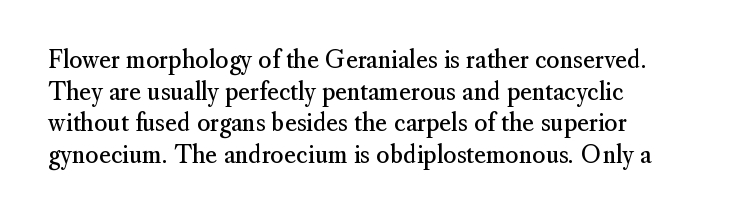
Only glyphs here, with clear space below each row. These lines sit exactly where default settings would place them. Stem width sits at or under what a default text font uses. You can tell it's not italic because the verticals are truly vertical.
